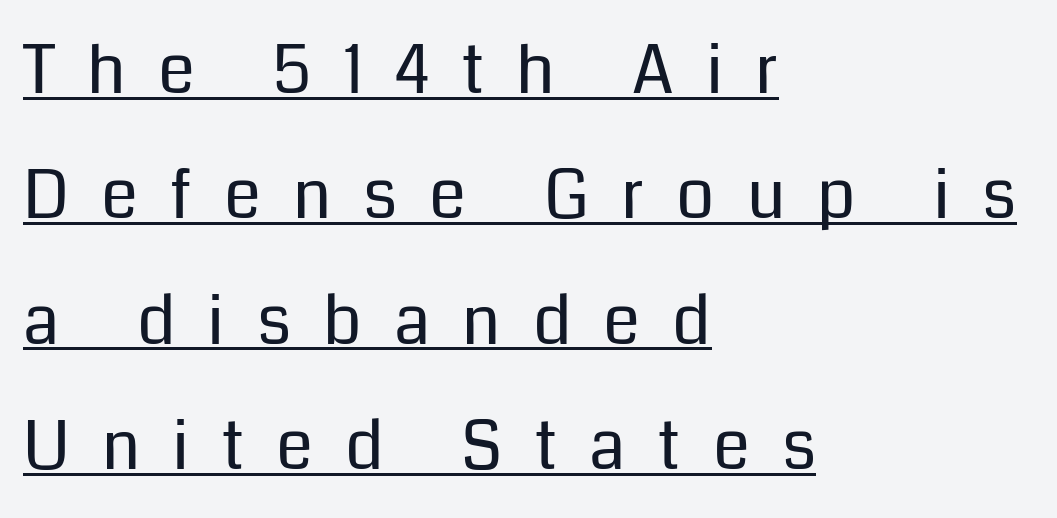
The image shows 67 px regular-weight sans-serif type, upright; set left-aligned, line spacing 1.87x, unusually wide letter spacing (+0.48 em), underlined; low stroke contrast and a medium x-height.
